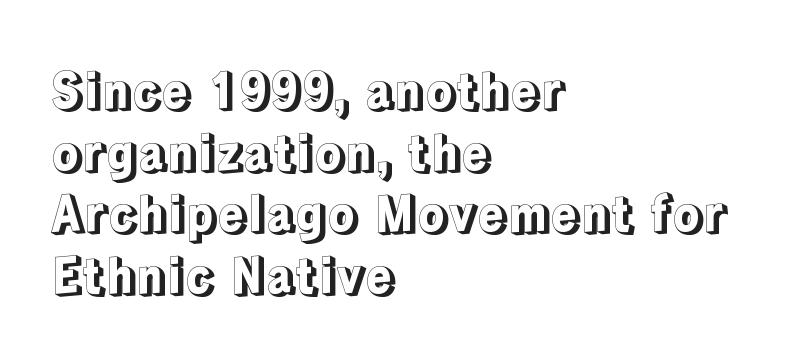
Q: Is the text italic (slanted)? A: No, it is upright.
Q: Is the text underlined? A: No.
Q: How is the paragraph aligned? A: Left-aligned.
Q: Is the spacing between letters normal or unusually wide? A: Normal.
Q: Is the spacing between lines tight, normal or loose? A: Normal.
Q: Width (condensed, normal, or wide)? A: Normal.
Q: x-height? A: Medium.
Q: Monospaced? A: No.
